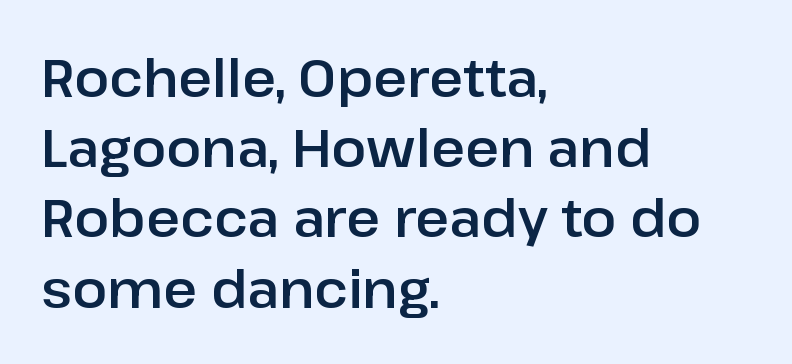
{"serif": "no", "italic": "no", "width": "normal", "stroke_contrast": "low", "x_height": "medium", "monospaced": "no", "underline": "no", "align": "left", "line_spacing": "normal", "line_spacing_ratio": 1.35, "letter_spacing": "normal", "letter_spacing_em": 0.0, "glyph_px": 52}
